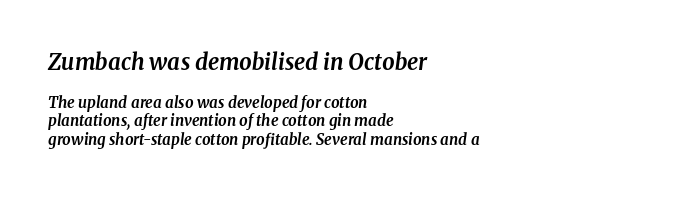
Tracking value appears to be zero — textbook default spacing. No word sits above an underline. Bold? Absolutely — the strokes are thick and heavy. Slanted lettering throughout.
